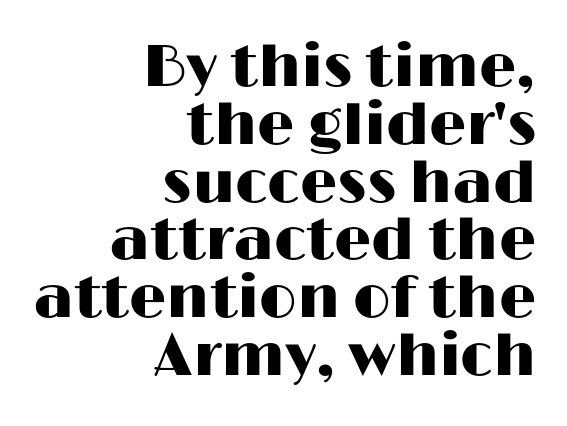
Compared with typical body copy, the letter spacing here is the same. Just letters on the line, the space beneath them empty. This sample has the flowing, uneven cadence of proportional lettering. Interline gaps are noticeably narrow in this sample.
